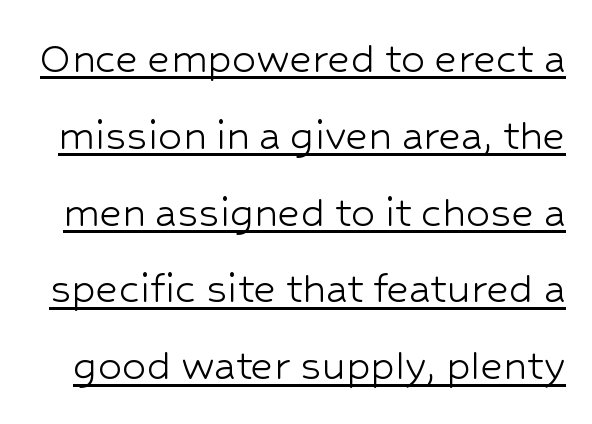
The image shows 48 px light sans-serif type, upright; set normal line spacing (1.6x), normal letter spacing, underlined; low stroke contrast and a medium x-height.
